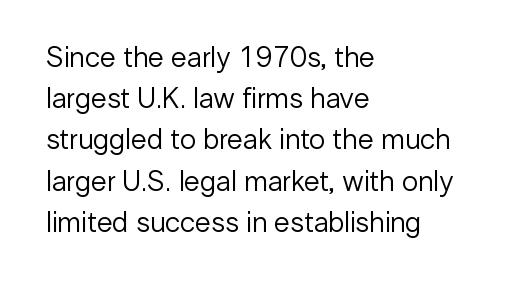
The image shows 29 px regular-weight sans-serif type, upright; set left-aligned, normal line spacing (1.42x), normal letter spacing, not underlined; low stroke contrast and a medium x-height.
